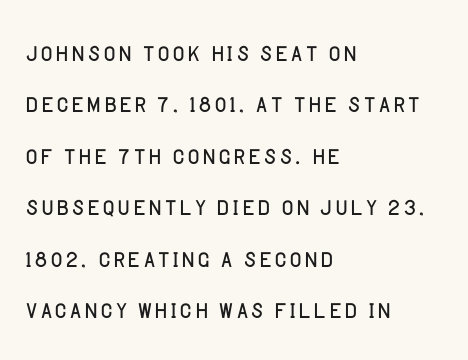
Q: Is the text bold? A: No.
Q: Is the text italic (slanted)? A: No, it is upright.
Q: Is the typeface a serif or a sans-serif typeface? A: Sans-serif.
Q: Is the text underlined? A: No.
Q: How is the paragraph aligned? A: Left-aligned.
Q: Is the spacing between letters normal or unusually wide? A: Normal.
Q: Is the spacing between lines tight, normal or loose? A: Normal.
Q: Width (condensed, normal, or wide)? A: Normal.
Q: Stroke contrast? A: Low.
Q: x-height? A: Large.
Q: Monospaced? A: No.
